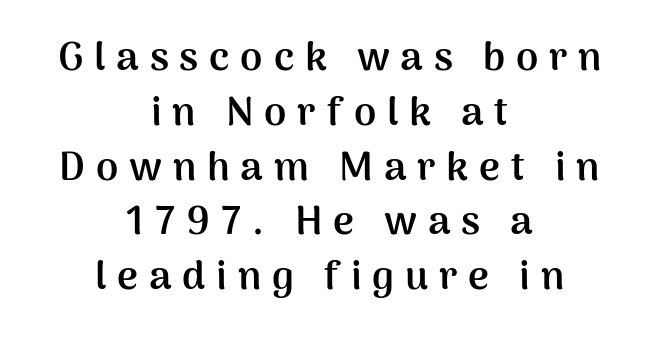
Q: Is the text bold? A: Yes.
Q: Is the text italic (slanted)? A: No, it is upright.
Q: Is the typeface a serif or a sans-serif typeface? A: Sans-serif.
Q: Is the text underlined? A: No.
Q: How is the paragraph aligned? A: Centered.
Q: Is the spacing between letters normal or unusually wide? A: Unusually wide.
Q: Is the spacing between lines tight, normal or loose? A: Normal.
Q: Width (condensed, normal, or wide)? A: Normal.
Q: Stroke contrast? A: Medium.
Q: x-height? A: Medium.
Q: Monospaced? A: No.
